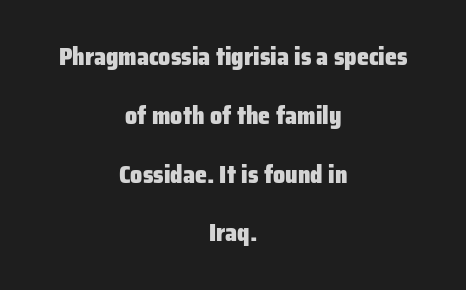
The image shows 24 px bold type, upright; set centered, loose line spacing (2.45x), normal letter spacing, not underlined.
